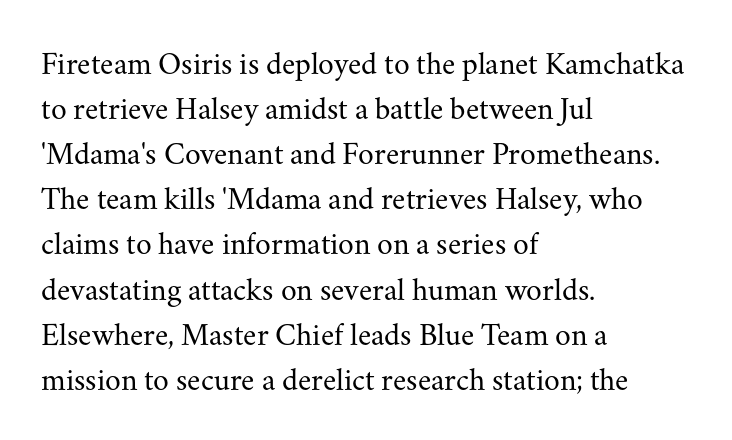
The image shows 32 px regular-weight serif type, upright; set left-aligned, normal line spacing (1.41x), normal letter spacing, not underlined; medium stroke contrast and a small x-height.
